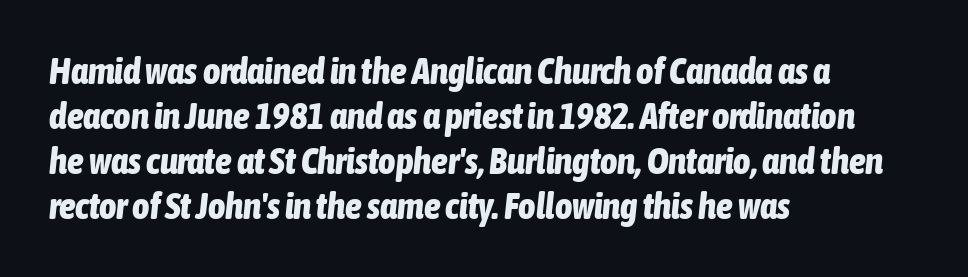
{"italic": "yes", "lean": "right", "slant_degrees": 6, "bold": "yes", "weight": "bold", "width": "condensed", "stroke_contrast": "low", "x_height": "medium", "monospaced": "no", "underline": "no", "align": "left", "line_spacing_ratio": 1.22, "letter_spacing": "normal", "letter_spacing_em": 0.0, "glyph_px": 37}
